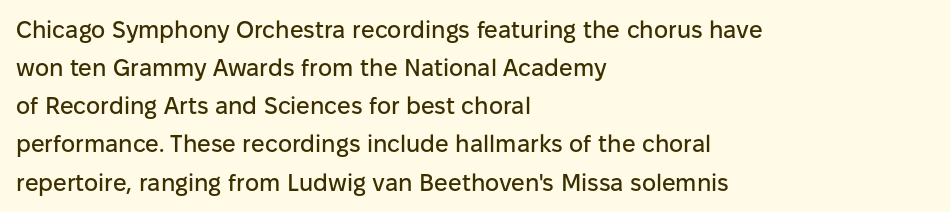
{"italic": "no", "underline": "no", "align": "left", "line_spacing": "normal", "line_spacing_ratio": 1.59, "letter_spacing": "normal", "letter_spacing_em": 0.0, "glyph_px": 24}
